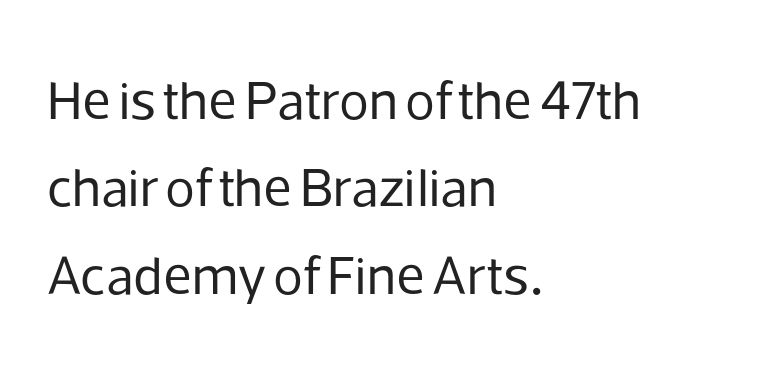
{"serif": "no", "italic": "no", "bold": "no", "weight": "regular", "width": "normal", "stroke_contrast": "low", "x_height": "medium", "monospaced": "no", "underline": "no", "align": "left", "line_spacing": "normal", "line_spacing_ratio": 1.59, "letter_spacing": "normal", "letter_spacing_em": 0.0, "glyph_px": 55}
